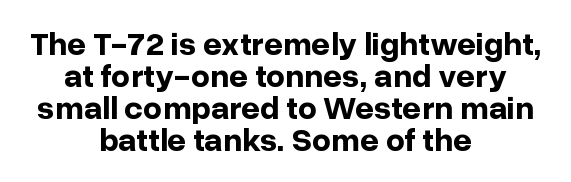
{"serif": "no", "italic": "no", "bold": "yes", "weight": "bold", "width": "normal", "stroke_contrast": "low", "x_height": "medium", "monospaced": "no", "underline": "no", "align": "center", "line_spacing": "tight", "line_spacing_ratio": 0.97, "letter_spacing": "normal", "letter_spacing_em": 0.0, "glyph_px": 33}
